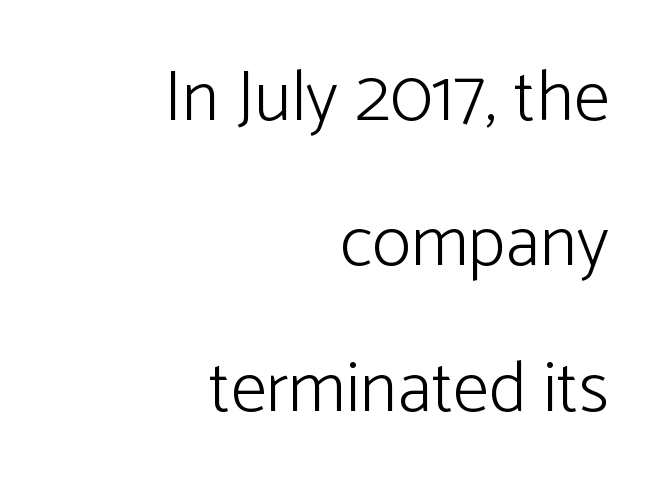
{"serif": "no", "italic": "no", "bold": "no", "weight": "light", "width": "normal", "stroke_contrast": "low", "x_height": "medium", "monospaced": "no", "underline": "no", "align": "right", "line_spacing": "loose", "line_spacing_ratio": 1.99, "letter_spacing": "normal", "letter_spacing_em": 0.0, "glyph_px": 73}
